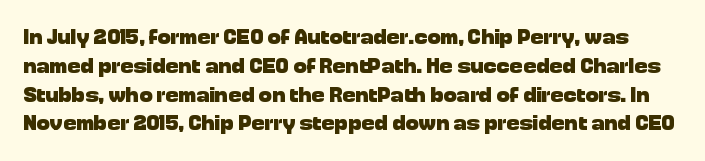
{"italic": "no", "bold": "yes", "underline": "no", "line_spacing": "normal", "line_spacing_ratio": 1.31, "letter_spacing": "normal", "letter_spacing_em": 0.0, "glyph_px": 22}
